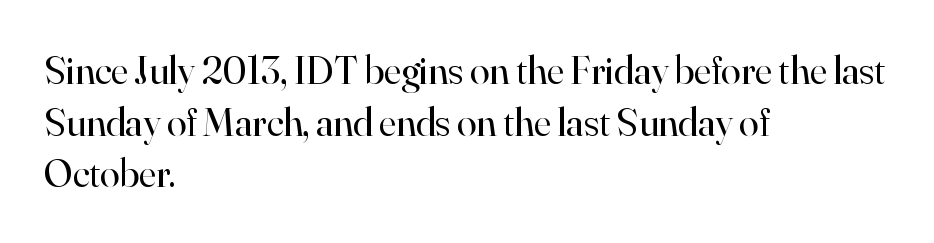
The weight would be labelled regular, book, light, or lighter still. The designer went with a serif here, giving each stem small feet. Quick note: underline off. Does extra space separate the letters? No, they use regular spacing. Each letter keeps its own natural width here, so spacing adapts to shape. Alignment: flush left.
